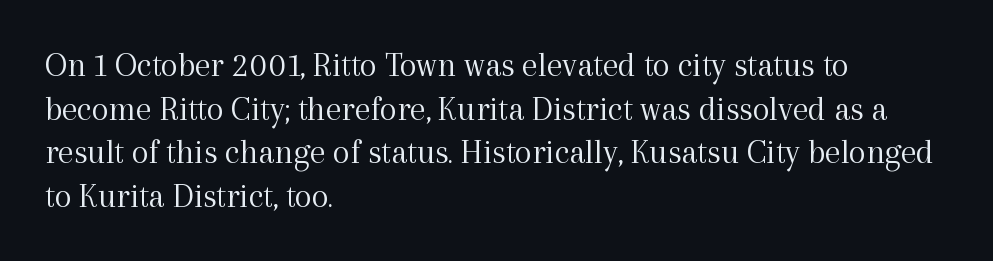
Q: Is the text bold? A: No.
Q: Is the text italic (slanted)? A: No, it is upright.
Q: Is the typeface a serif or a sans-serif typeface? A: Serif.
Q: Is the text underlined? A: No.
Q: How is the paragraph aligned? A: Left-aligned.
Q: Is the spacing between letters normal or unusually wide? A: Normal.
Q: Is the spacing between lines tight, normal or loose? A: Normal.
Q: Width (condensed, normal, or wide)? A: Normal.
Q: x-height? A: Medium.
Q: Monospaced? A: No.
